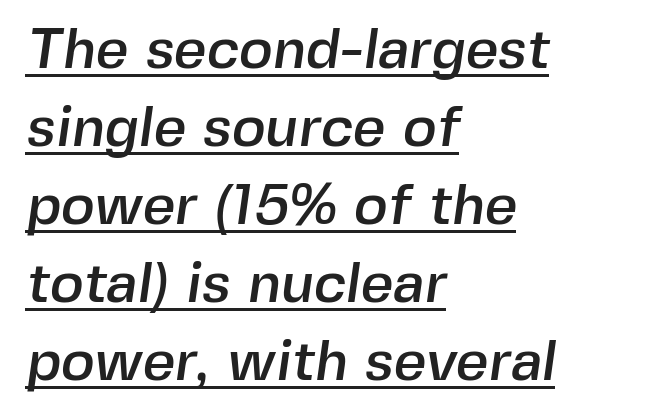
Q: Is the typeface a serif or a sans-serif typeface? A: Sans-serif.
Q: Is the text underlined? A: Yes.
Q: How is the paragraph aligned? A: Left-aligned.
Q: Is the spacing between letters normal or unusually wide? A: Normal.
Q: Is the spacing between lines tight, normal or loose? A: Normal.
Q: Width (condensed, normal, or wide)? A: Normal.
Q: x-height? A: Medium.
Q: Monospaced? A: No.
